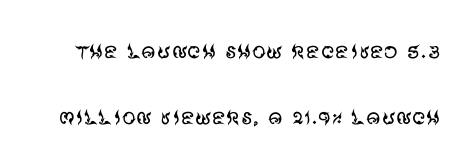
Tall strokes in this sample are plumb rather than angled. You could call the tracking neutral — neither tight nor loose. The space between consecutive lines is lavish. Proportional: the letters do not fall into vertical columns. Stroke terminals: plain, sans-serif. Just letters on the line, the space beneath them empty.
